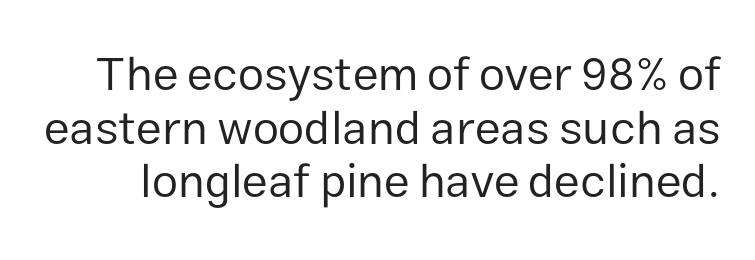
Q: Is the text bold? A: No.
Q: Is the text italic (slanted)? A: No, it is upright.
Q: Is the typeface a serif or a sans-serif typeface? A: Sans-serif.
Q: Is the text underlined? A: No.
Q: Is the spacing between letters normal or unusually wide? A: Normal.
Q: Is the spacing between lines tight, normal or loose? A: Tight.
Q: Width (condensed, normal, or wide)? A: Normal.
Q: Stroke contrast? A: Low.
Q: x-height? A: Medium.
Q: Monospaced? A: No.
